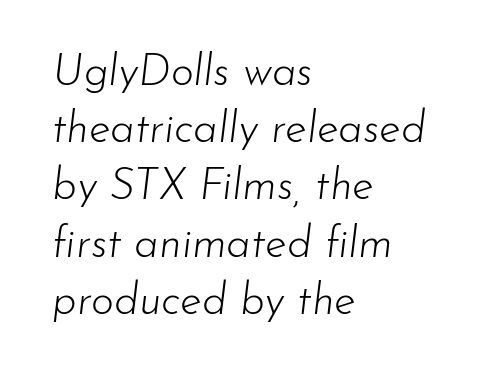
{"italic": "yes", "lean": "right", "slant_degrees": 7, "bold": "no", "weight": "light", "width": "normal", "stroke_contrast": "low", "x_height": "small", "monospaced": "no", "underline": "no", "align": "left", "line_spacing": "normal", "line_spacing_ratio": 1.3, "letter_spacing": "normal", "letter_spacing_em": 0.0, "glyph_px": 44}
